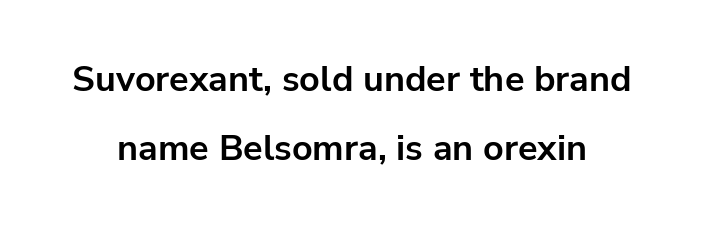
{"serif": "no", "italic": "no", "bold": "yes", "weight": "bold", "width": "normal", "stroke_contrast": "low", "x_height": "medium", "monospaced": "no", "underline": "no", "line_spacing": "loose", "line_spacing_ratio": 1.92, "letter_spacing": "normal", "letter_spacing_em": 0.0, "glyph_px": 36}
